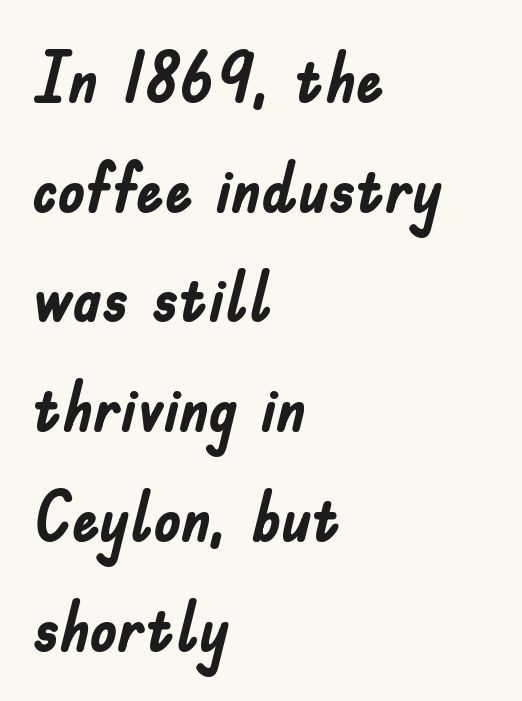
{"serif": "no", "bold": "yes", "weight": "semibold", "width": "condensed", "stroke_contrast": "low", "x_height": "small", "monospaced": "no", "underline": "no", "align": "left", "line_spacing": "normal", "line_spacing_ratio": 1.59, "letter_spacing": "normal", "letter_spacing_em": 0.0, "glyph_px": 69}
